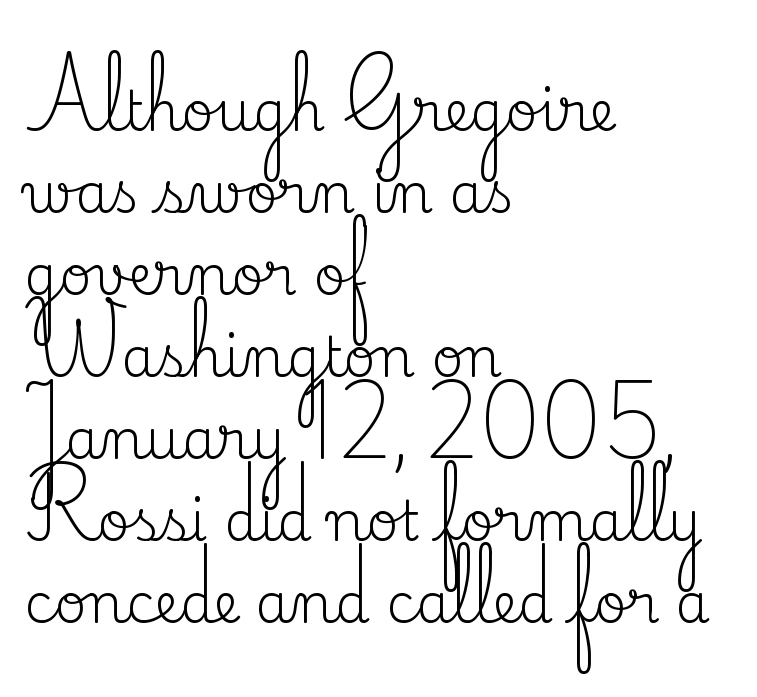
When letters stand straight like this, we call the style roman or upright. Descenders are the only things crossing below the line. Think of a printed novel: that variable character pitch is what you see here. Between one letter and the next there's only the usual sliver of space. Interline gaps are of average width in this sample.
